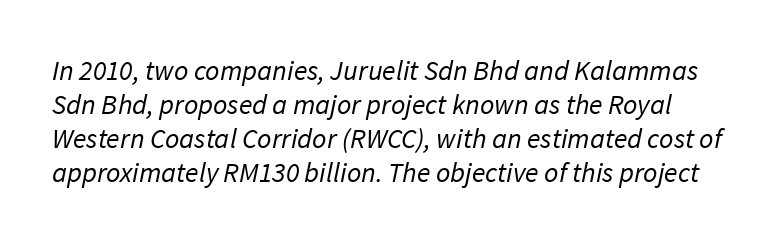
Compared with typical body copy, the letter spacing here is the same. Letters rest on an invisible, unmarked baseline. The letters carry no serifs — their stems end cleanly without finishing strokes. Weight class: somewhere from thin through regular.
